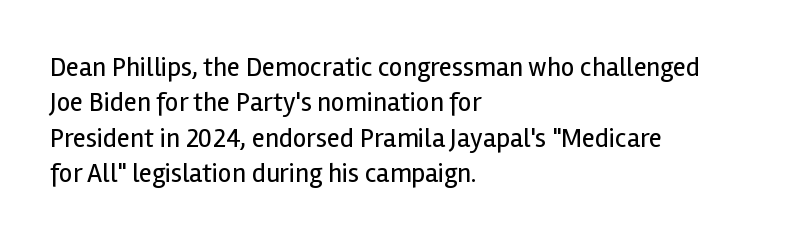
Line beginnings align vertically; line endings do not. The typography opts for an upright posture over an oblique one. Baseline-to-baseline distance is the conventional proportion of letter height. The characters are drawn with everyday or finer stroke widths. Here the glyphs are tracked normally, forming tight word shapes.
